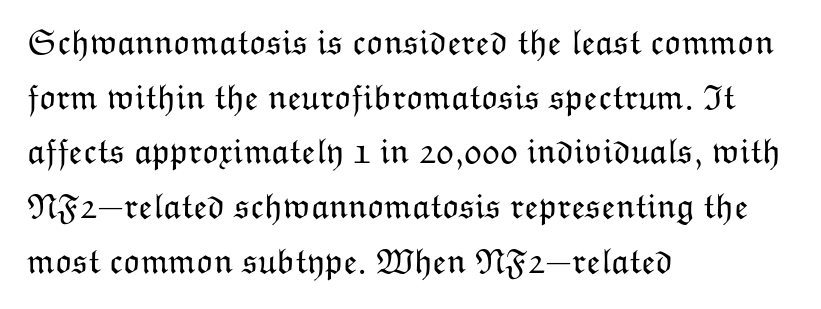
The image shows 36 px light type, upright; set left-aligned, normal line spacing (1.52x), normal letter spacing, not underlined; low stroke contrast and a medium x-height.
